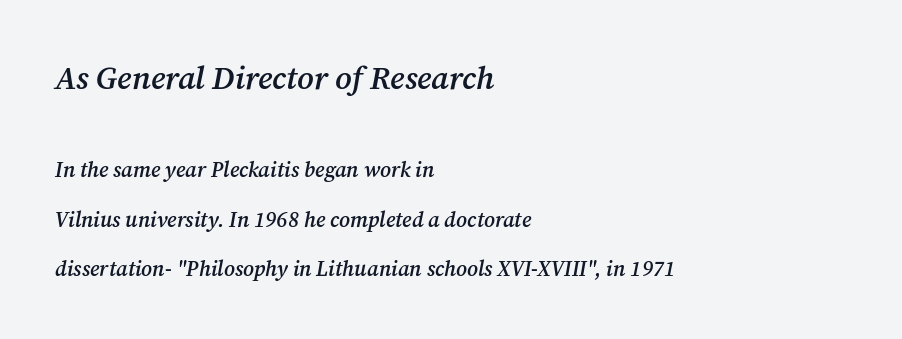
The image shows 32 px semibold serif type, italic (leaning right); set left-aligned, loose line spacing (2.34x), normal letter spacing, not underlined; the first (top) block is 1.52x larger; medium stroke contrast and a medium x-height.
